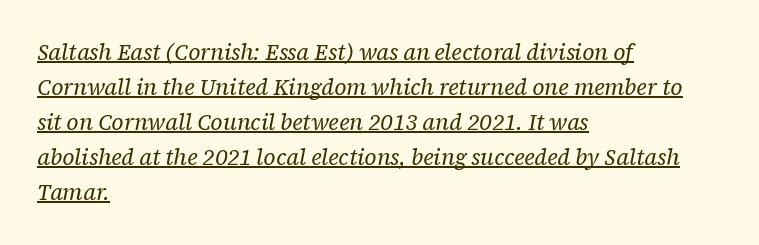
The image shows 22 px text type, italic (leaning right); set left-aligned, normal line spacing (1.59x), normal letter spacing, underlined.
